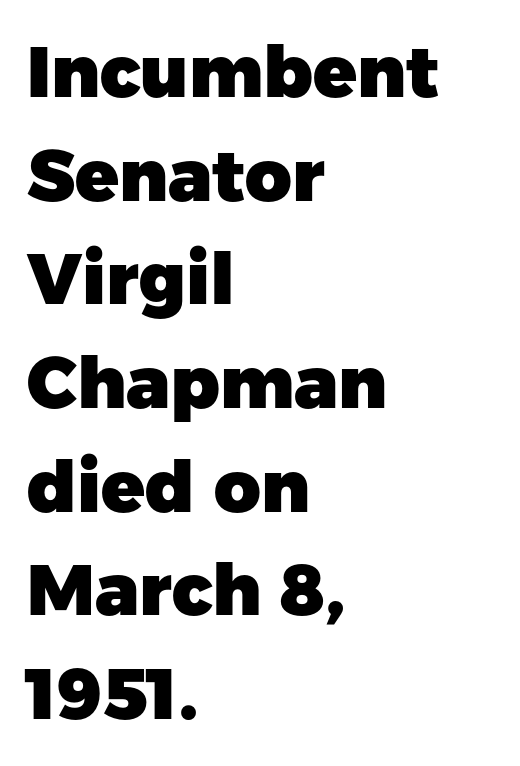
Q: Is the text bold? A: Yes.
Q: Is the text italic (slanted)? A: No, it is upright.
Q: Is the typeface a serif or a sans-serif typeface? A: Sans-serif.
Q: Is the text underlined? A: No.
Q: How is the paragraph aligned? A: Left-aligned.
Q: Is the spacing between letters normal or unusually wide? A: Normal.
Q: Is the spacing between lines tight, normal or loose? A: Normal.
Q: Width (condensed, normal, or wide)? A: Normal.
Q: Stroke contrast? A: Low.
Q: x-height? A: Medium.
Q: Monospaced? A: No.
